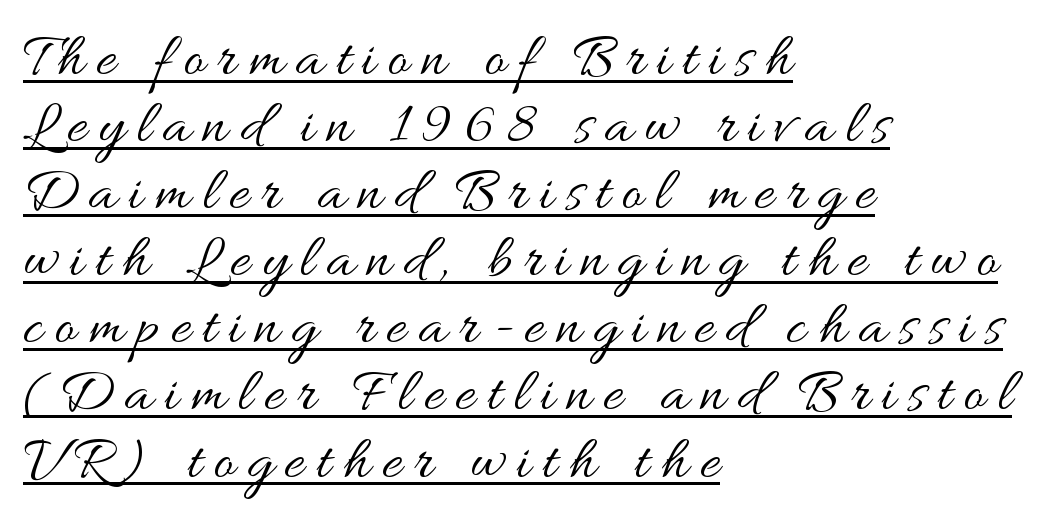
{"bold": "no", "weight": "regular", "width": "wide", "stroke_contrast": "medium", "x_height": "small", "monospaced": "no", "underline": "yes", "align": "left", "line_spacing": "tight", "line_spacing_ratio": 1.1, "letter_spacing": "wide", "letter_spacing_em": 0.2, "glyph_px": 61}
